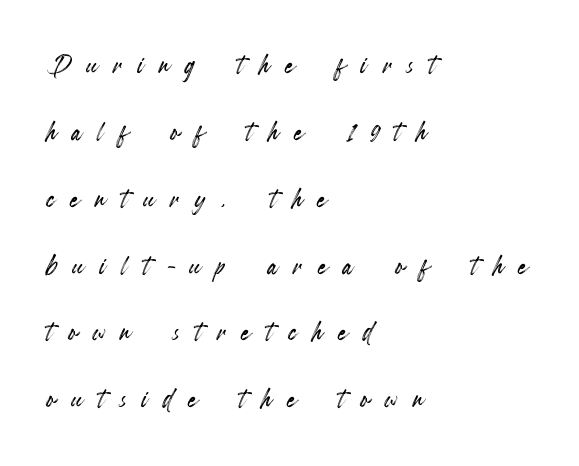
Q: Is the text italic (slanted)? A: Yes.
Q: Is the text underlined? A: No.
Q: How is the paragraph aligned? A: Left-aligned.
Q: Is the spacing between letters normal or unusually wide? A: Unusually wide.
Q: Is the spacing between lines tight, normal or loose? A: Loose.
Q: Width (condensed, normal, or wide)? A: Condensed.
Q: x-height? A: Small.
Q: Monospaced? A: No.
